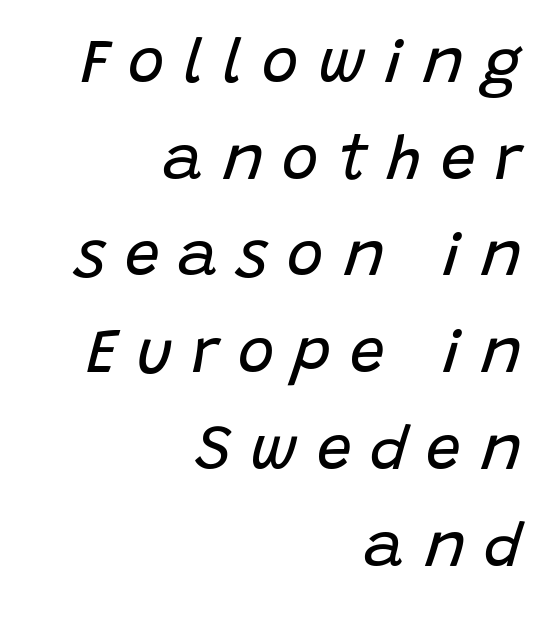
Q: Is the text bold? A: No.
Q: Is the text italic (slanted)? A: Yes, it leans right by about 15 degrees.
Q: Is the text underlined? A: No.
Q: How is the paragraph aligned? A: Right-aligned.
Q: Is the spacing between letters normal or unusually wide? A: Unusually wide.
Q: Is the spacing between lines tight, normal or loose? A: Normal.
Q: Width (condensed, normal, or wide)? A: Normal.
Q: Stroke contrast? A: Low.
Q: x-height? A: Large.
Q: Monospaced? A: No.
